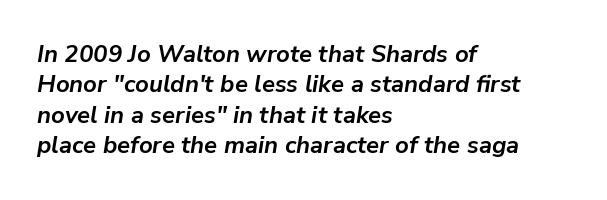
Q: Is the text bold? A: Yes.
Q: Is the text italic (slanted)? A: Yes, it leans right by about 9 degrees.
Q: Is the text underlined? A: No.
Q: How is the paragraph aligned? A: Left-aligned.
Q: Is the spacing between letters normal or unusually wide? A: Normal.
Q: Is the spacing between lines tight, normal or loose? A: Normal.
